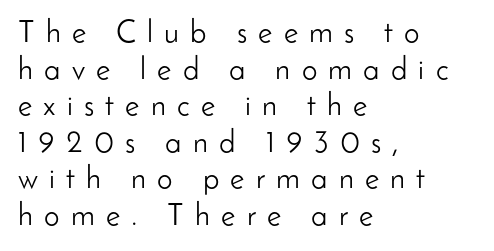
Q: Is the text bold? A: No.
Q: Is the text italic (slanted)? A: No, it is upright.
Q: Is the typeface a serif or a sans-serif typeface? A: Sans-serif.
Q: Is the text underlined? A: No.
Q: How is the paragraph aligned? A: Left-aligned.
Q: Is the spacing between letters normal or unusually wide? A: Unusually wide.
Q: Width (condensed, normal, or wide)? A: Normal.
Q: Stroke contrast? A: Low.
Q: x-height? A: Small.
Q: Monospaced? A: No.
